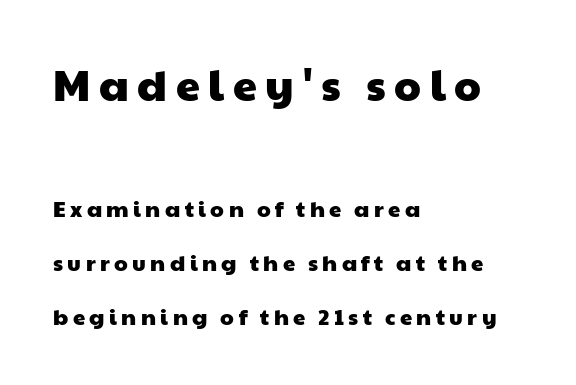
{"serif": "no", "width": "wide", "stroke_contrast": "low", "x_height": "medium", "monospaced": "no", "underline": "no", "align": "left", "line_spacing": "loose", "line_spacing_ratio": 2.44, "letter_spacing": "wide", "letter_spacing_em": 0.2, "larger_block": "first", "size_ratio": 1.95, "glyph_px": 43}
